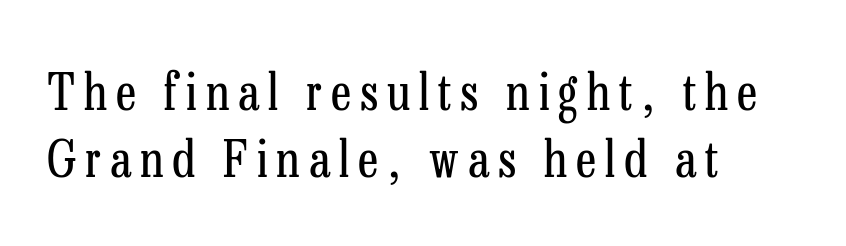
{"serif": "yes", "italic": "no", "bold": "no", "weight": "regular", "width": "condensed", "stroke_contrast": "low", "x_height": "medium", "monospaced": "no", "underline": "no", "align": "left", "line_spacing": "normal", "line_spacing_ratio": 1.34, "glyph_px": 50}
